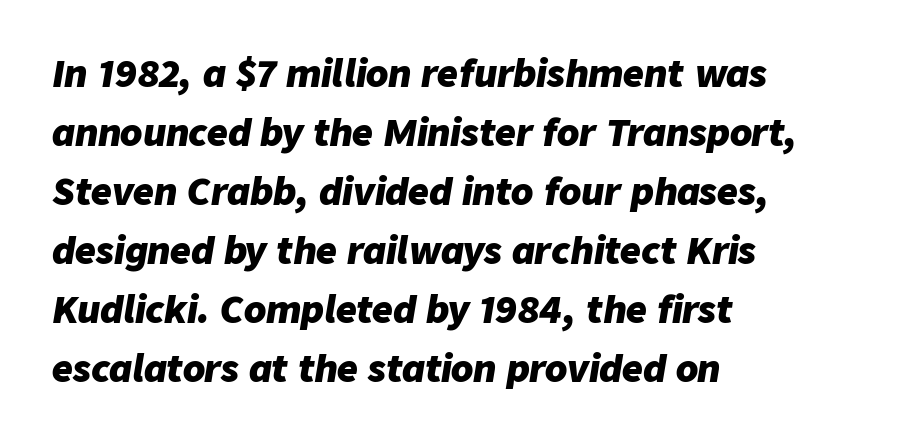
The image shows 36 px heavy type, italic (leaning right); set left-aligned, normal line spacing (1.64x), normal letter spacing, not underlined; low stroke contrast and a medium x-height.
